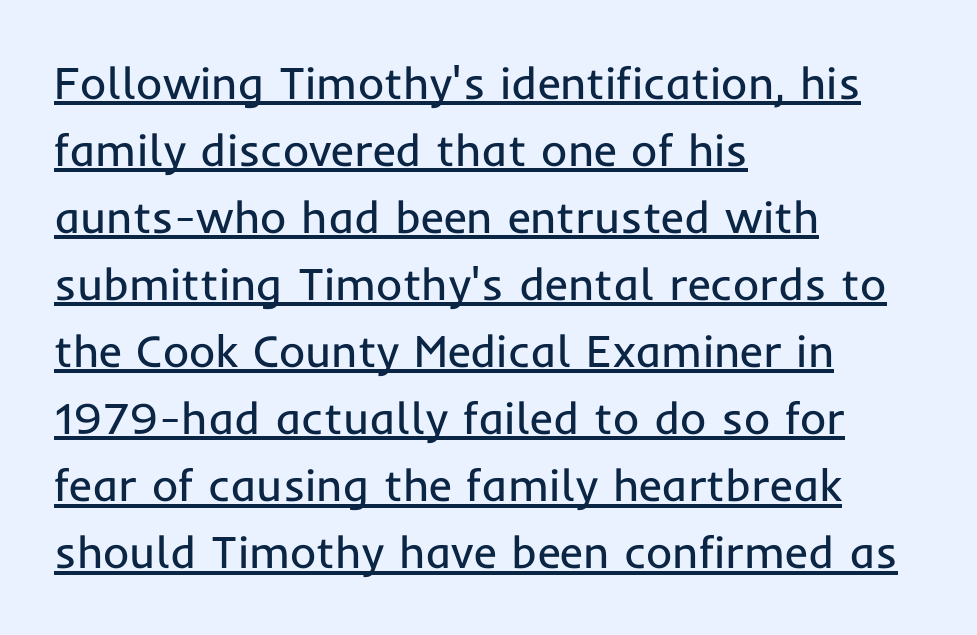
{"serif": "no", "italic": "no", "bold": "no", "weight": "regular", "width": "normal", "stroke_contrast": "low", "x_height": "medium", "monospaced": "no", "underline": "yes", "align": "left", "line_spacing": "normal", "line_spacing_ratio": 1.49, "letter_spacing": "normal", "letter_spacing_em": 0.0, "glyph_px": 45}
